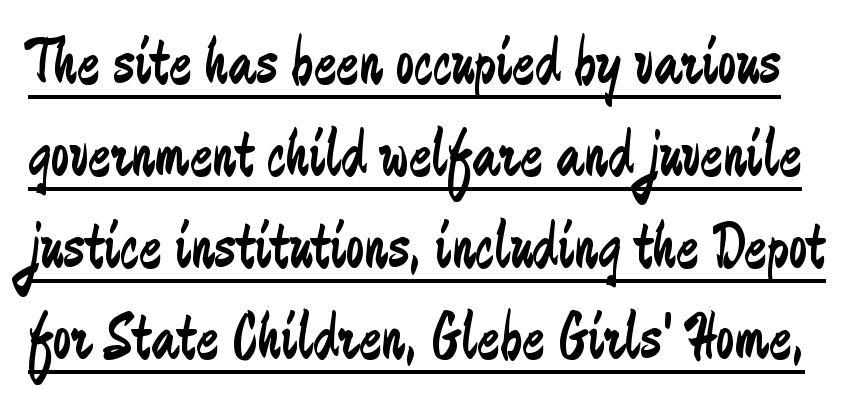
The image shows 67 px regular-weight, condensed sans-serif type; set normal line spacing (1.37x), normal letter spacing, underlined; low stroke contrast and a medium x-height.
